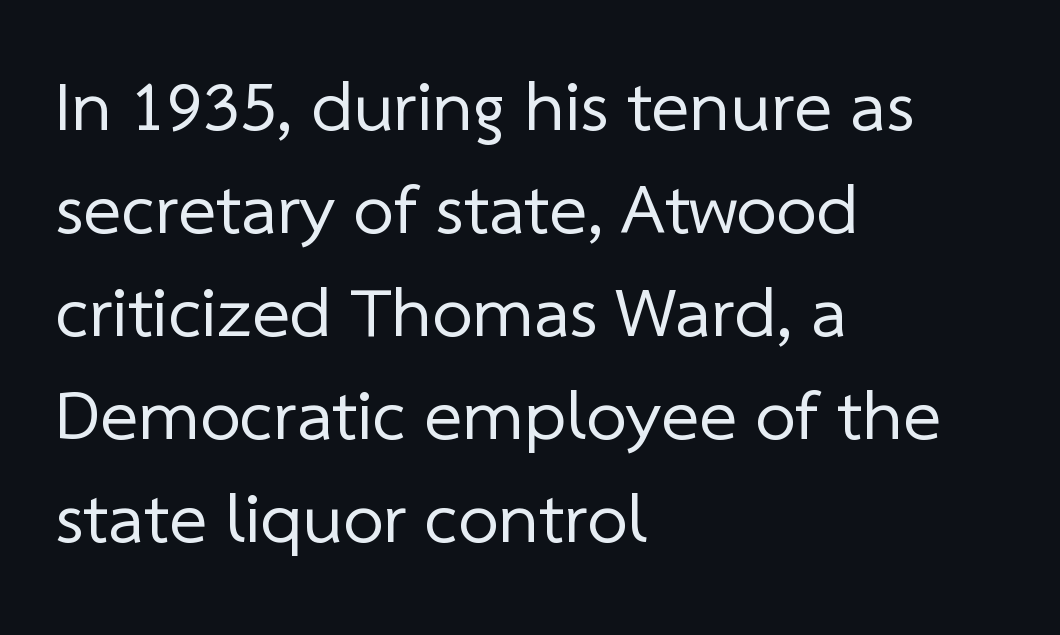
Q: Is the text bold? A: No.
Q: Is the typeface a serif or a sans-serif typeface? A: Sans-serif.
Q: Is the text underlined? A: No.
Q: How is the paragraph aligned? A: Left-aligned.
Q: Is the spacing between letters normal or unusually wide? A: Normal.
Q: Is the spacing between lines tight, normal or loose? A: Normal.
Q: Width (condensed, normal, or wide)? A: Normal.
Q: Stroke contrast? A: Low.
Q: x-height? A: Medium.
Q: Monospaced? A: No.
